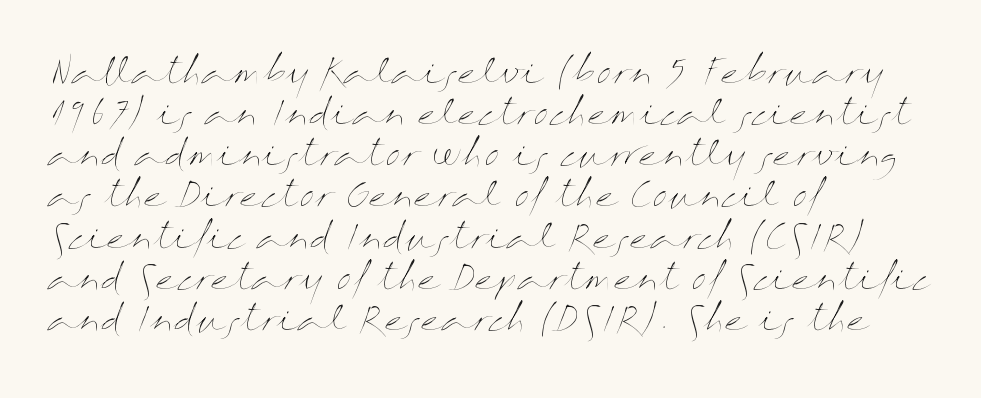
Q: Is the text bold? A: No.
Q: Is the text italic (slanted)? A: Yes.
Q: Is the text underlined? A: No.
Q: How is the paragraph aligned? A: Left-aligned.
Q: Is the spacing between letters normal or unusually wide? A: Normal.
Q: Width (condensed, normal, or wide)? A: Wide.
Q: Stroke contrast? A: Medium.
Q: x-height? A: Medium.
Q: Monospaced? A: No.
